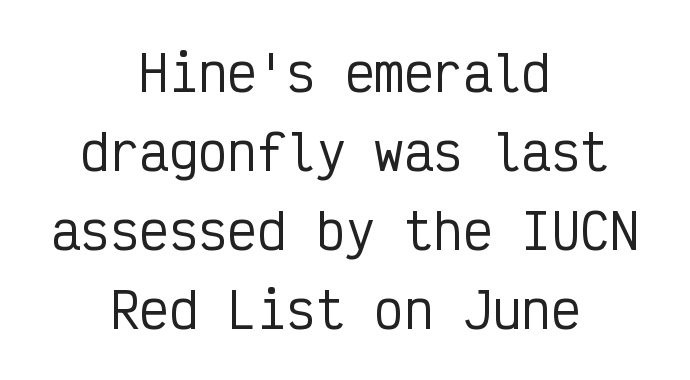
{"serif": "no", "italic": "no", "width": "condensed", "stroke_contrast": "low", "x_height": "medium", "monospaced": "yes", "underline": "no", "align": "center", "line_spacing": "normal", "line_spacing_ratio": 1.61, "letter_spacing": "normal", "letter_spacing_em": 0.0, "glyph_px": 49}
